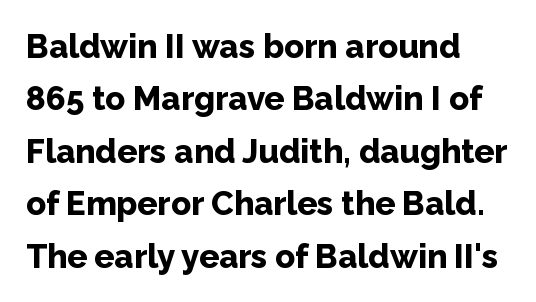
What weight is shown? A full bold with thick strokes. Every stem runs plumb, perpendicular to the baseline. Is this a sans? Yes — the strokes have no serifs. Here the glyphs are tracked normally, forming tight word shapes. Has an underline been added? It has not.
